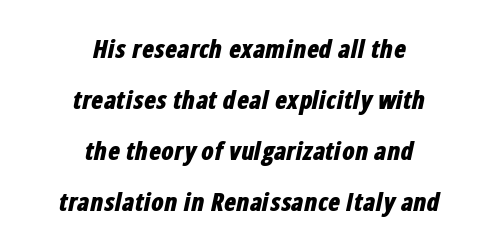
The image shows 25 px bold type, italic (leaning right); set centered, loose line spacing (2.04x), normal letter spacing, not underlined.
